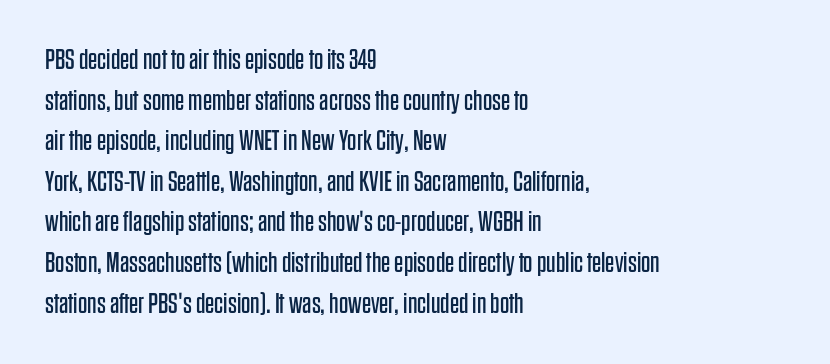
If you drew a ruler down the left edge, every line would touch it. Does the lettering tilt? It doesn't — this is upright. Letters rest on an invisible, unmarked baseline. Letter spacing: default.
